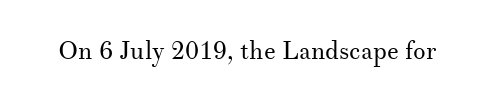
The image shows 25 px text type, upright; set normal letter spacing, not underlined.
